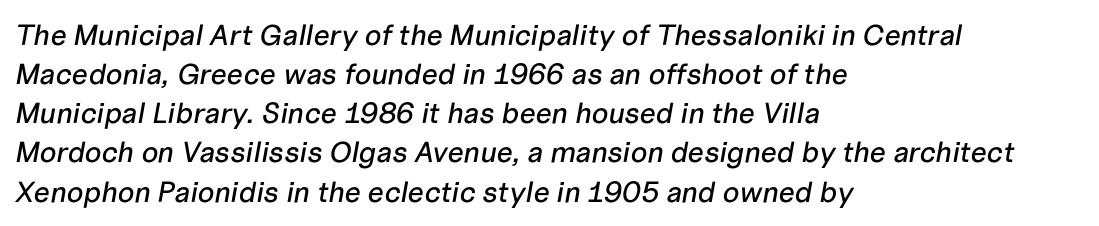
{"italic": "yes", "lean": "right", "slant_degrees": 10, "width": "normal", "stroke_contrast": "low", "x_height": "medium", "monospaced": "no", "underline": "no", "align": "left", "line_spacing": "normal", "line_spacing_ratio": 1.35, "letter_spacing": "normal", "letter_spacing_em": 0.0, "glyph_px": 29}
